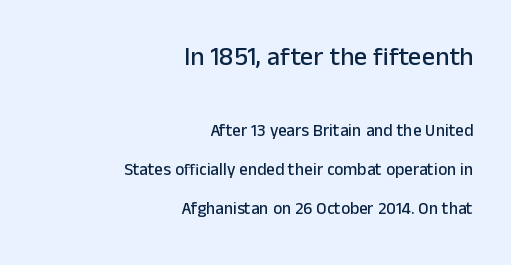
Each new line begins a long way beneath the previous one. Is the block centered? No — it sits flush against the right margin. Plain, unruled lines of type. The composition opens big and finishes small.
